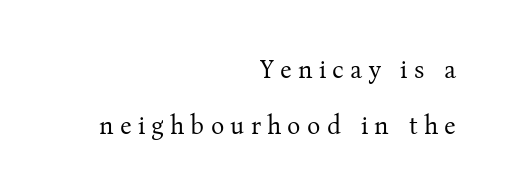
{"italic": "no", "bold": "no", "underline": "no", "align": "right", "line_spacing": "loose", "line_spacing_ratio": 2.26, "letter_spacing": "wide", "letter_spacing_em": 0.25, "glyph_px": 25}
